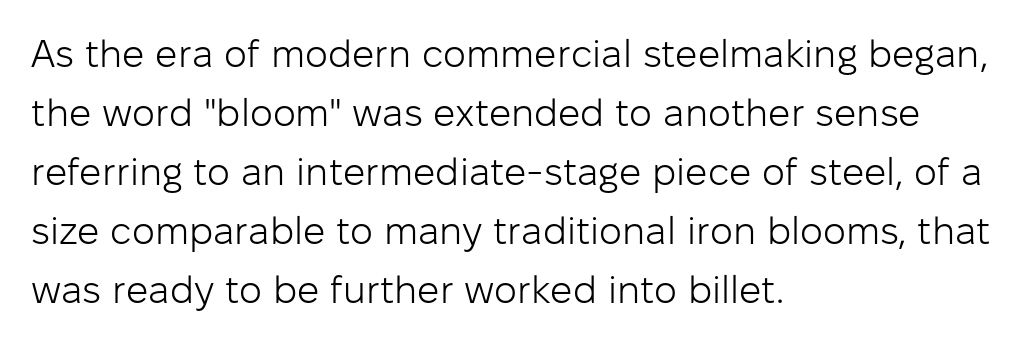
Q: Is the text bold? A: No.
Q: Is the text italic (slanted)? A: No, it is upright.
Q: Is the typeface a serif or a sans-serif typeface? A: Sans-serif.
Q: Is the text underlined? A: No.
Q: How is the paragraph aligned? A: Left-aligned.
Q: Is the spacing between letters normal or unusually wide? A: Normal.
Q: Is the spacing between lines tight, normal or loose? A: Normal.
Q: Width (condensed, normal, or wide)? A: Normal.
Q: Stroke contrast? A: Low.
Q: x-height? A: Medium.
Q: Monospaced? A: No.
